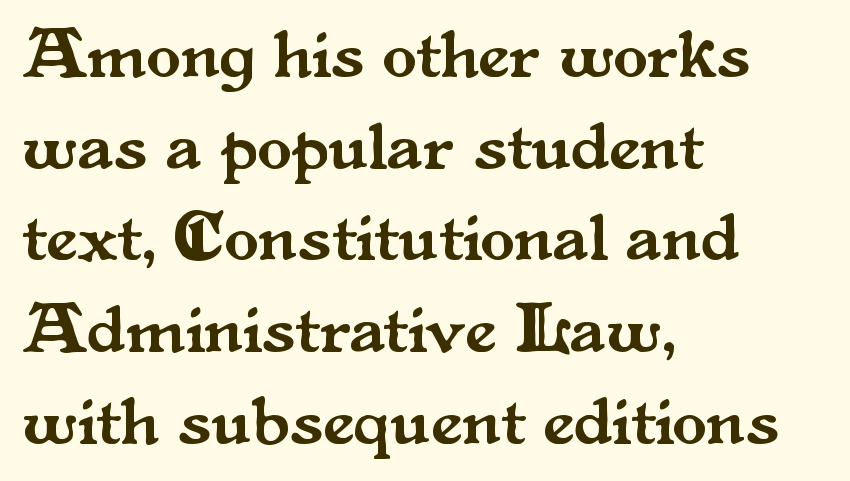
Q: Is the text italic (slanted)? A: No, it is upright.
Q: Is the typeface a serif or a sans-serif typeface? A: Serif.
Q: Is the text underlined? A: No.
Q: How is the paragraph aligned? A: Left-aligned.
Q: Is the spacing between letters normal or unusually wide? A: Normal.
Q: Is the spacing between lines tight, normal or loose? A: Normal.
Q: Width (condensed, normal, or wide)? A: Normal.
Q: Stroke contrast? A: Medium.
Q: x-height? A: Small.
Q: Monospaced? A: No.
